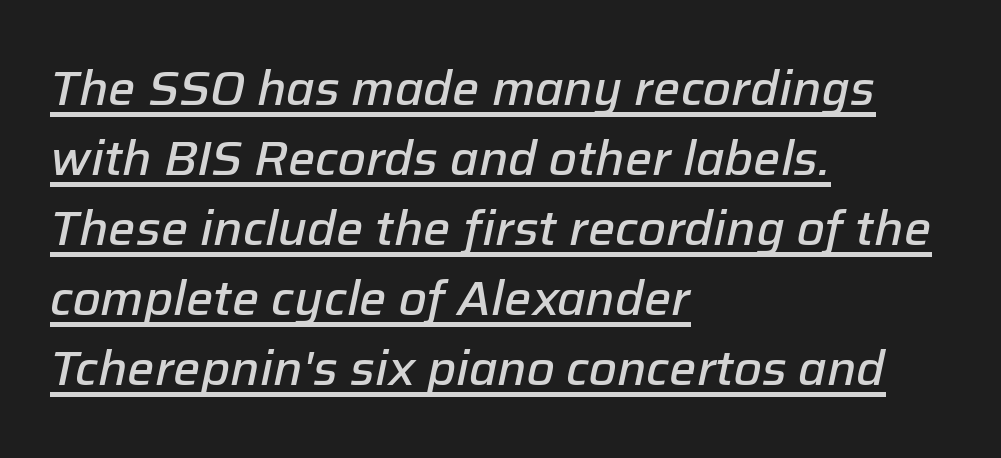
Q: Is the text bold? A: Semi-bold.
Q: Is the text italic (slanted)? A: Yes, it leans right by about 12 degrees.
Q: Is the text underlined? A: Yes.
Q: How is the paragraph aligned? A: Left-aligned.
Q: Is the spacing between letters normal or unusually wide? A: Normal.
Q: Is the spacing between lines tight, normal or loose? A: Normal.
Q: Width (condensed, normal, or wide)? A: Normal.
Q: Stroke contrast? A: Low.
Q: x-height? A: Medium.
Q: Monospaced? A: No.
